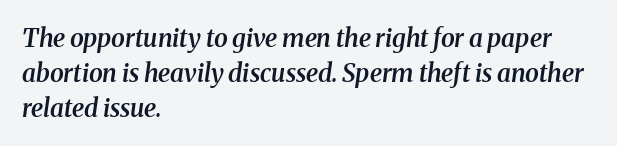
The image shows 25 px text type, italic (leaning right); set left-aligned, normal line spacing (1.4x), normal letter spacing, not underlined.
